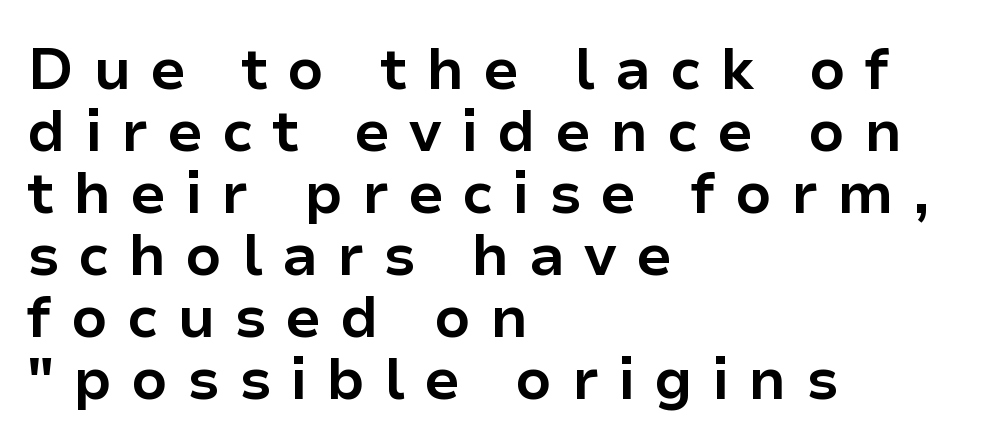
Q: Is the text bold? A: Yes.
Q: Is the text italic (slanted)? A: No, it is upright.
Q: Is the typeface a serif or a sans-serif typeface? A: Sans-serif.
Q: Is the text underlined? A: No.
Q: How is the paragraph aligned? A: Left-aligned.
Q: Is the spacing between letters normal or unusually wide? A: Unusually wide.
Q: Is the spacing between lines tight, normal or loose? A: Tight.
Q: Width (condensed, normal, or wide)? A: Normal.
Q: Stroke contrast? A: Low.
Q: x-height? A: Medium.
Q: Monospaced? A: No.
